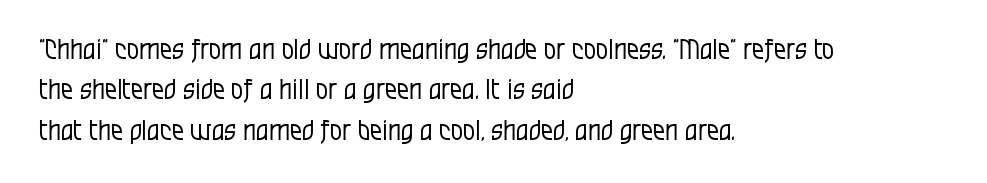
Q: Is the text bold? A: No.
Q: Is the text italic (slanted)? A: No, it is upright.
Q: Is the text underlined? A: No.
Q: How is the paragraph aligned? A: Left-aligned.
Q: Is the spacing between letters normal or unusually wide? A: Normal.
Q: Is the spacing between lines tight, normal or loose? A: Normal.
